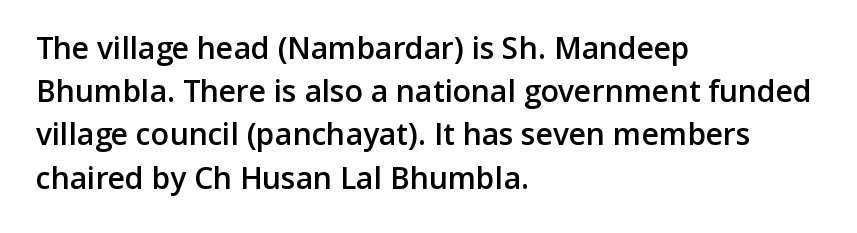
Q: Is the text bold? A: Semi-bold.
Q: Is the text italic (slanted)? A: No, it is upright.
Q: Is the typeface a serif or a sans-serif typeface? A: Sans-serif.
Q: Is the text underlined? A: No.
Q: How is the paragraph aligned? A: Left-aligned.
Q: Is the spacing between letters normal or unusually wide? A: Normal.
Q: Is the spacing between lines tight, normal or loose? A: Normal.
Q: Width (condensed, normal, or wide)? A: Normal.
Q: Stroke contrast? A: Low.
Q: x-height? A: Medium.
Q: Monospaced? A: No.
